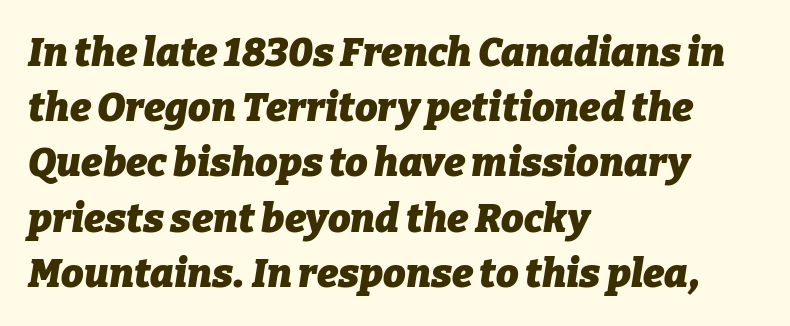
{"italic": "yes", "lean": "right", "slant_degrees": 9, "bold": "yes", "weight": "heavy", "width": "normal", "stroke_contrast": "low", "x_height": "medium", "monospaced": "no", "underline": "no", "align": "left", "line_spacing": "normal", "line_spacing_ratio": 1.38, "letter_spacing": "normal", "letter_spacing_em": 0.0, "glyph_px": 40}
